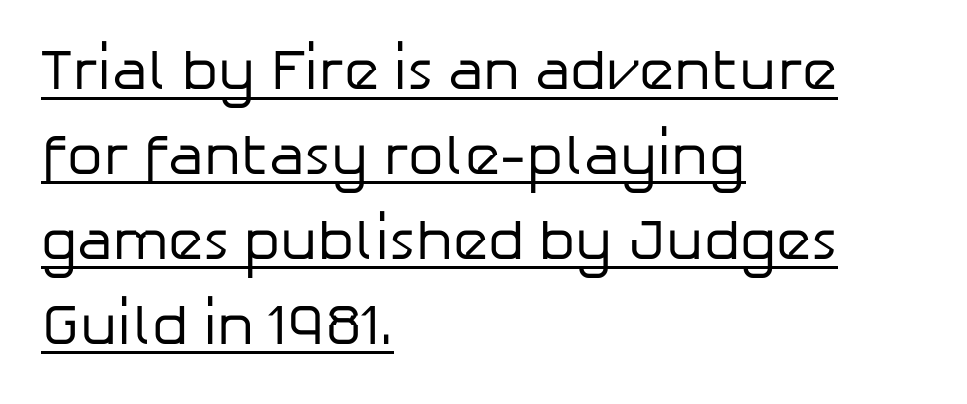
Q: Is the text bold? A: No.
Q: Is the text italic (slanted)? A: No, it is upright.
Q: Is the typeface a serif or a sans-serif typeface? A: Sans-serif.
Q: Is the text underlined? A: Yes.
Q: How is the paragraph aligned? A: Left-aligned.
Q: Is the spacing between letters normal or unusually wide? A: Normal.
Q: Is the spacing between lines tight, normal or loose? A: Normal.
Q: Width (condensed, normal, or wide)? A: Normal.
Q: Stroke contrast? A: Low.
Q: x-height? A: Medium.
Q: Monospaced? A: No.
